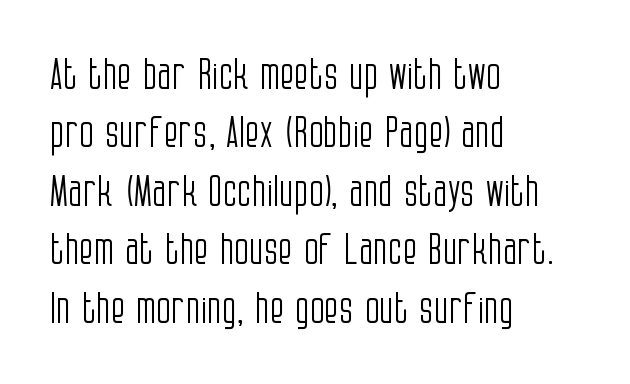
Q: Is the text bold? A: No.
Q: Is the text italic (slanted)? A: No, it is upright.
Q: Is the typeface a serif or a sans-serif typeface? A: Sans-serif.
Q: Is the text underlined? A: No.
Q: How is the paragraph aligned? A: Left-aligned.
Q: Is the spacing between letters normal or unusually wide? A: Normal.
Q: Is the spacing between lines tight, normal or loose? A: Normal.
Q: Width (condensed, normal, or wide)? A: Condensed.
Q: Stroke contrast? A: Low.
Q: x-height? A: Large.
Q: Monospaced? A: No.
